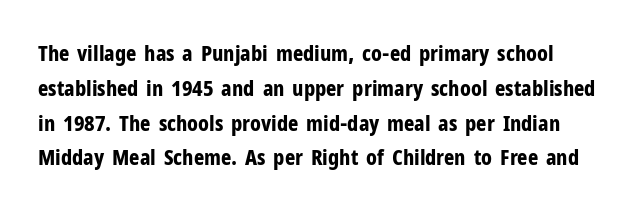
{"italic": "no", "bold": "yes", "underline": "no", "line_spacing": "normal", "line_spacing_ratio": 1.58, "letter_spacing": "normal", "letter_spacing_em": 0.0, "glyph_px": 22}
